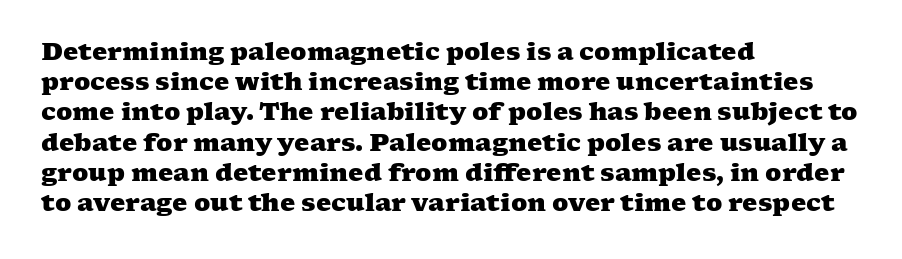
Q: Is the text bold? A: Yes.
Q: Is the text underlined? A: No.
Q: How is the paragraph aligned? A: Left-aligned.
Q: Is the spacing between letters normal or unusually wide? A: Normal.
Q: Is the spacing between lines tight, normal or loose? A: Normal.
